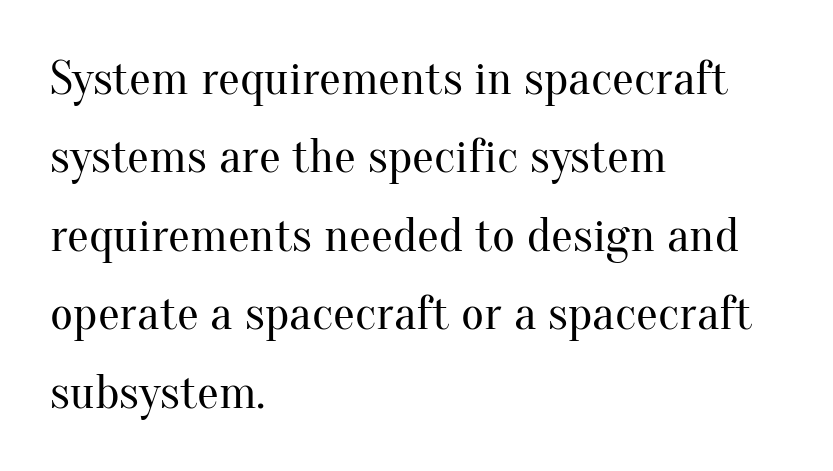
The image shows 49 px regular-weight serif type, upright; set left-aligned, normal line spacing (1.6x), normal letter spacing, not underlined; medium stroke contrast and a small x-height.
